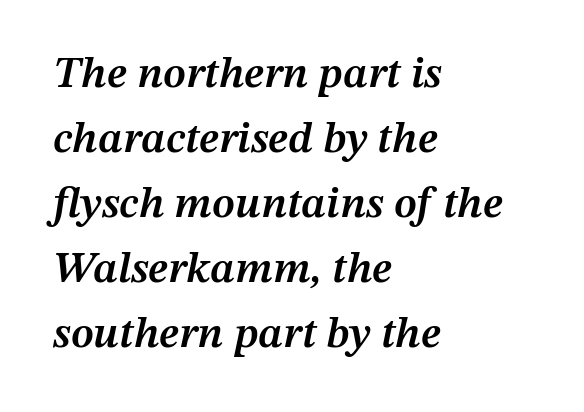
Only glyphs here, with clear space below each row. Is this a fixed-width face? No — the glyphs have proportional, varying widths. Slanted lettering throughout. Characters follow at the spacing the type designer built in. The rows are spaced the way most documents space them. Left-aligned paragraph, ragged on the right.
